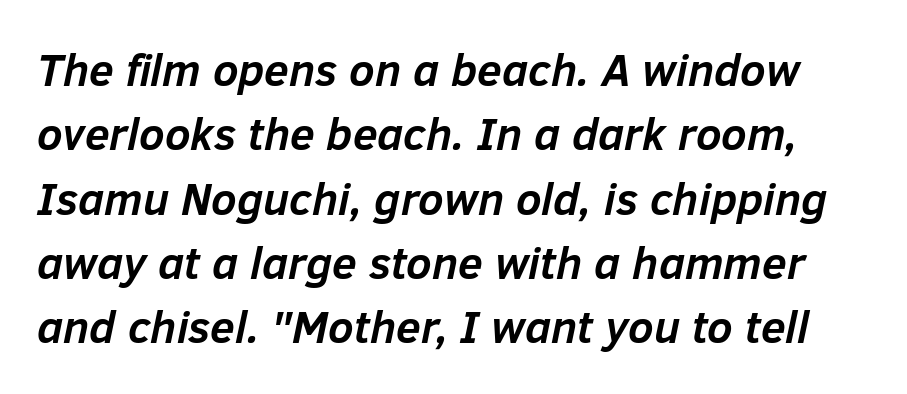
{"italic": "yes", "lean": "right", "slant_degrees": 12, "bold": "yes", "weight": "semibold", "width": "normal", "stroke_contrast": "low", "x_height": "medium", "monospaced": "no", "underline": "no", "line_spacing": "normal", "line_spacing_ratio": 1.43, "letter_spacing": "normal", "letter_spacing_em": 0.0, "glyph_px": 45}
